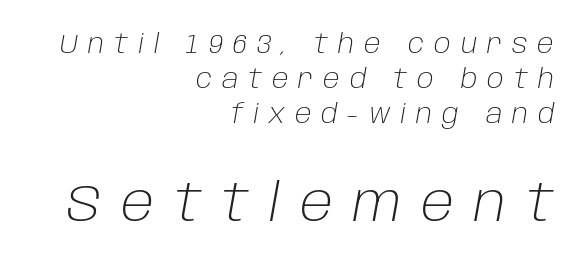
The image shows 52 px light type, italic (leaning right); set right-aligned, normal line spacing (1.35x), unusually wide letter spacing (+0.38 em), not underlined; the second (bottom) block is 2.0x larger; low stroke contrast and a large x-height.
